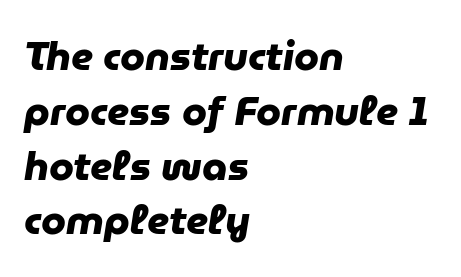
Q: Is the text bold? A: Yes.
Q: Is the typeface a serif or a sans-serif typeface? A: Sans-serif.
Q: Is the text underlined? A: No.
Q: How is the paragraph aligned? A: Left-aligned.
Q: Is the spacing between letters normal or unusually wide? A: Normal.
Q: Is the spacing between lines tight, normal or loose? A: Normal.
Q: Width (condensed, normal, or wide)? A: Normal.
Q: Stroke contrast? A: Low.
Q: x-height? A: Medium.
Q: Monospaced? A: No.
